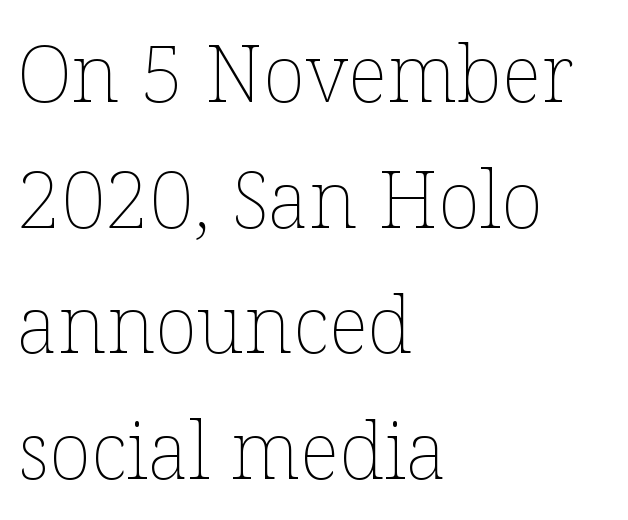
Q: Is the text bold? A: No.
Q: Is the text italic (slanted)? A: No, it is upright.
Q: Is the text underlined? A: No.
Q: How is the paragraph aligned? A: Left-aligned.
Q: Is the spacing between letters normal or unusually wide? A: Normal.
Q: Is the spacing between lines tight, normal or loose? A: Normal.
Q: Width (condensed, normal, or wide)? A: Normal.
Q: Stroke contrast? A: Low.
Q: x-height? A: Medium.
Q: Monospaced? A: No.
